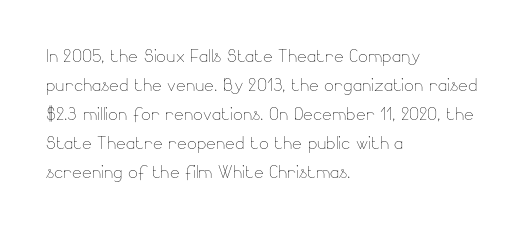
A typesetter would call this zero additional tracking. If you drew a line through each stem, it would be perfectly vertical. This block has exactly the height ordinary leading produces. Teacher's note: observe the even left margin — that is flush-left alignment. The area under the type is left untouched. This is not heavy type; no bold has been used.
